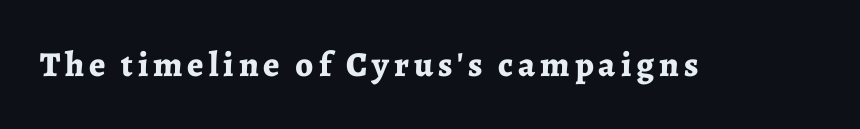
A typesetter would call this proportional, since set widths differ per character. The foot of each line stays bare and open. Posture: straight, roman, zero tilt. Observe the serifs anchoring each vertical stroke in this sample. Thick stems and heavy bowls — unmistakably bold.
